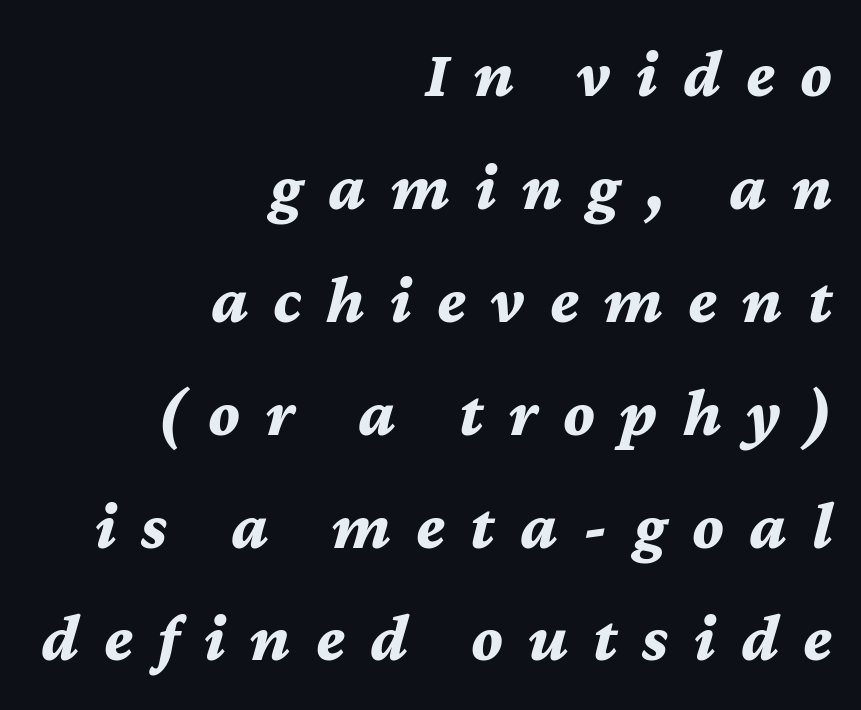
The image shows 68 px bold type, italic (leaning right); set right-aligned, normal line spacing (1.66x), unusually wide letter spacing (+0.37 em), not underlined; medium stroke contrast and a medium x-height.
